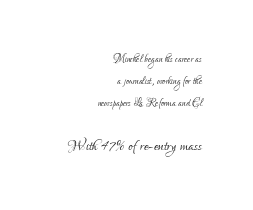
Baseline-to-baseline distance is the conventional proportion of letter height. Summary of weight: not heavy and not bold. Top chunk: small. Bottom chunk: large. Each row of text sits above clean, open space. Honestly, the letter spacing is just normal — you wouldn't notice it.
